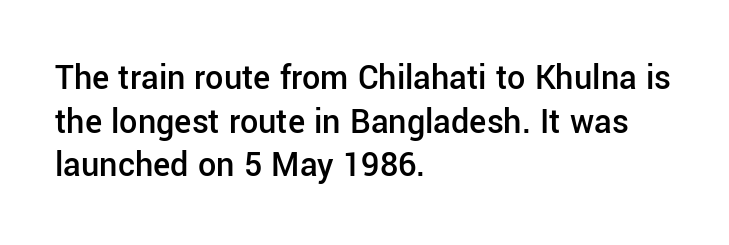
Q: Is the text bold? A: Semi-bold.
Q: Is the text italic (slanted)? A: No, it is upright.
Q: Is the typeface a serif or a sans-serif typeface? A: Sans-serif.
Q: Is the text underlined? A: No.
Q: How is the paragraph aligned? A: Left-aligned.
Q: Is the spacing between letters normal or unusually wide? A: Normal.
Q: Width (condensed, normal, or wide)? A: Normal.
Q: Stroke contrast? A: Low.
Q: x-height? A: Medium.
Q: Monospaced? A: No.
